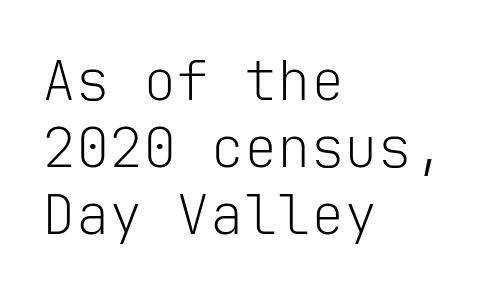
The image shows 56 px light sans-serif type, upright, monospaced; set left-aligned, line spacing 1.2x, normal letter spacing, not underlined; low stroke contrast and a medium x-height.
